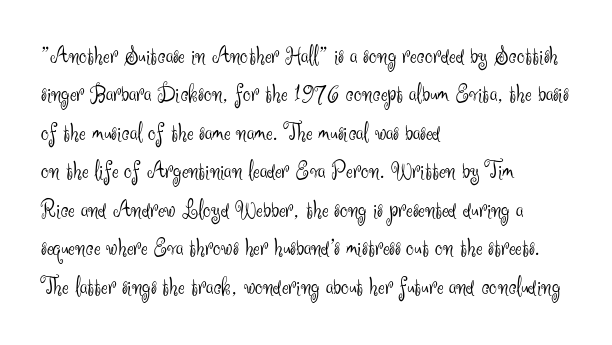
The image shows 25 px text type, upright; set left-aligned, normal line spacing (1.54x), normal letter spacing, not underlined.
